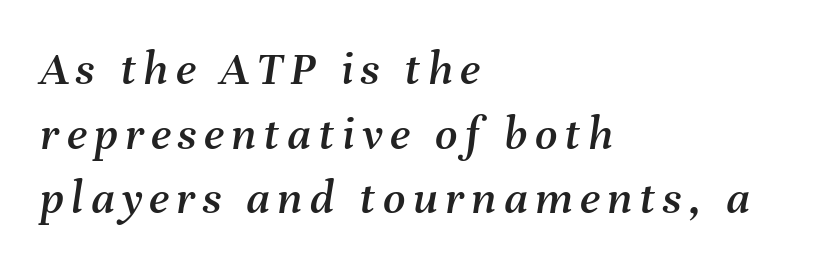
{"italic": "yes", "lean": "right", "slant_degrees": 8, "width": "normal", "stroke_contrast": "medium", "x_height": "medium", "monospaced": "no", "underline": "no", "align": "left", "line_spacing": "normal", "line_spacing_ratio": 1.32, "glyph_px": 49}
